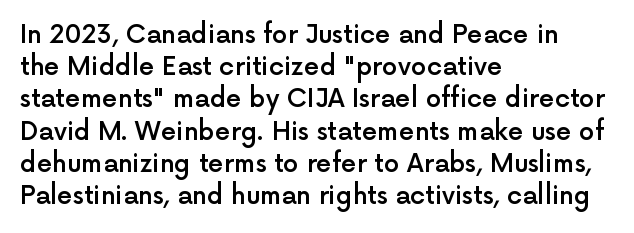
Typesetter's note: demi weight, one step under bold. What's the leading like? Ordinary, nothing unusual. Observe the ordinary spacing: letters are neighbours, not strangers. Anything drawn beneath the words? Only blank space.
